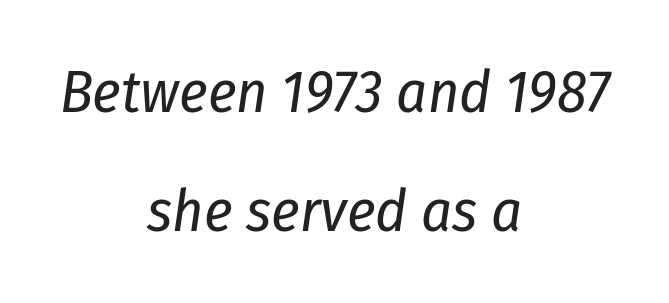
Q: Is the text bold? A: No.
Q: Is the text italic (slanted)? A: Yes, it leans right by about 8 degrees.
Q: Is the text underlined? A: No.
Q: How is the paragraph aligned? A: Centered.
Q: Is the spacing between letters normal or unusually wide? A: Normal.
Q: Is the spacing between lines tight, normal or loose? A: Loose.
Q: Width (condensed, normal, or wide)? A: Condensed.
Q: Stroke contrast? A: Low.
Q: x-height? A: Medium.
Q: Monospaced? A: No.
